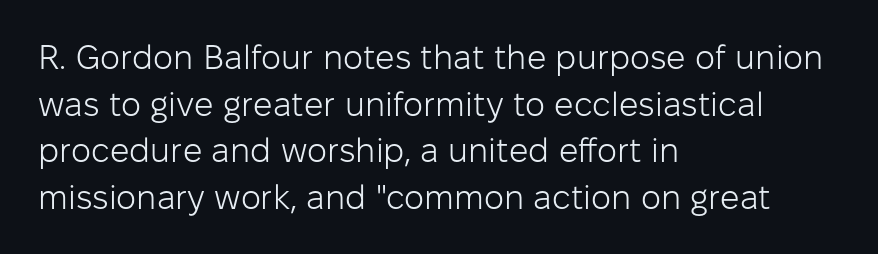
The image shows 34 px light sans-serif type, upright; set left-aligned, normal line spacing (1.37x), normal letter spacing, not underlined; low stroke contrast and a medium x-height.
